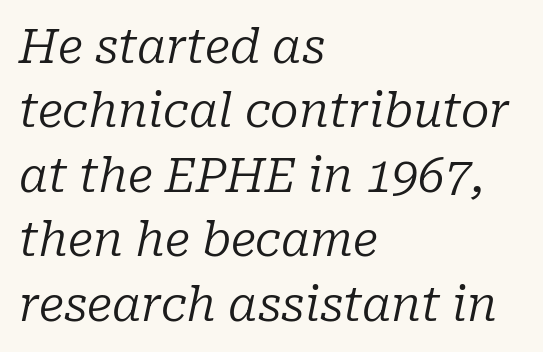
The image shows 47 px regular-weight serif type, italic (leaning right); set left-aligned, normal line spacing (1.37x), normal letter spacing, not underlined; low stroke contrast and a medium x-height.
